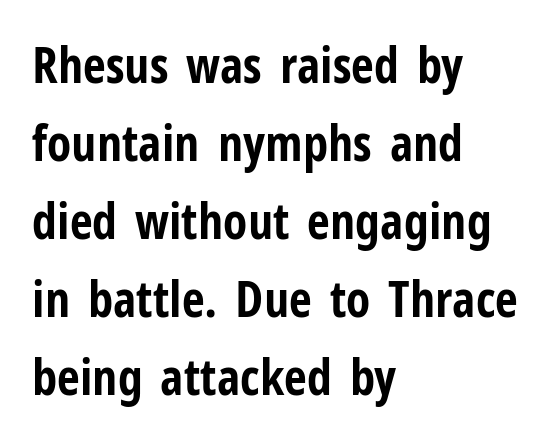
A classic flush-left, rag-right setting is used for this passage. Summary of weight: heavy, a full bold. Glyph-to-glyph distance matches everyday printed text. The line-height multiplier appears to be the usual default.
